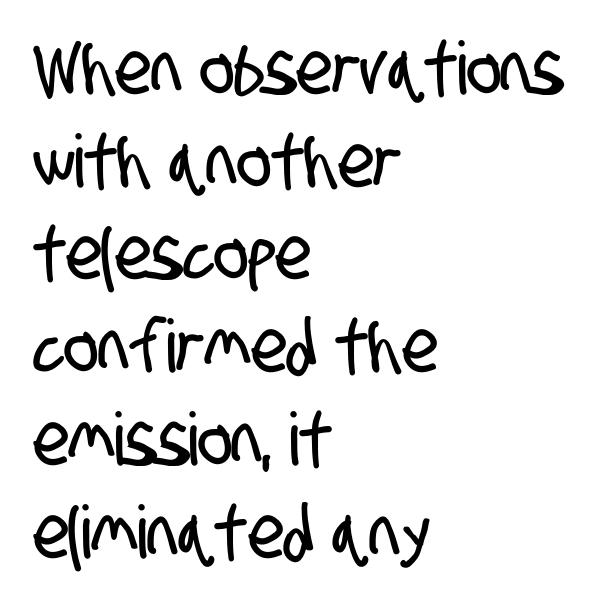
Left-aligned paragraph, ragged on the right. Note the varied advance widths — an 'i' is clearly narrower than an 'm'. Serifs: no, the terminals of the letterforms are clean. Look at the tracking — it's just the regular setting, nothing added. Each row of text sits above clean, open space.
